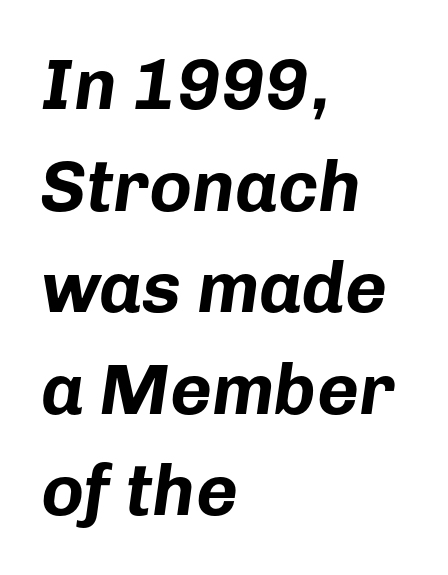
The image shows 72 px bold type, italic (leaning right); set left-aligned, normal line spacing (1.41x), normal letter spacing, not underlined; low stroke contrast and a medium x-height.
